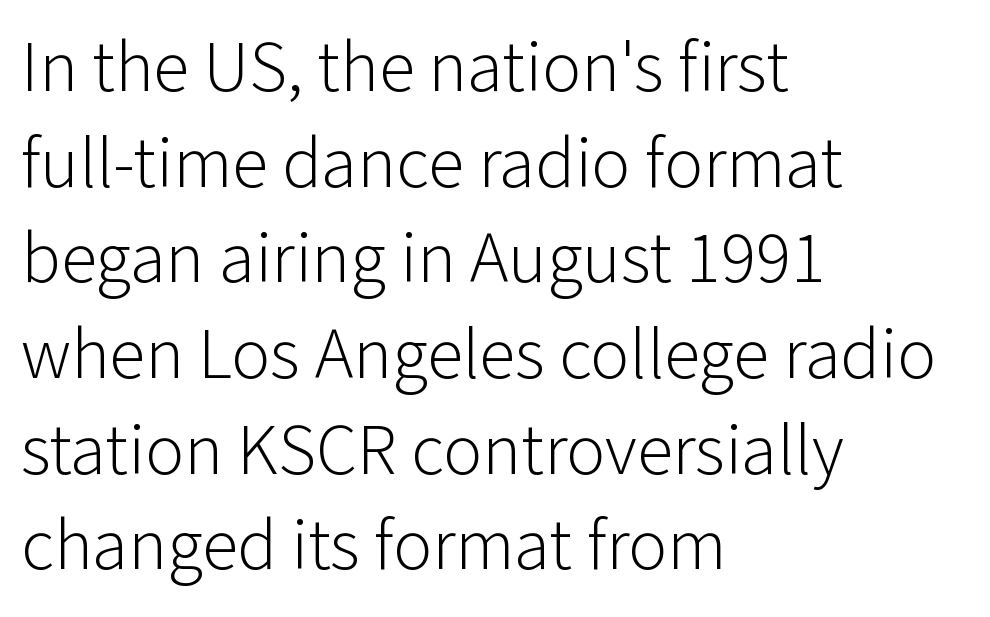
This sample keeps an unexceptional amount of space between lines. Note: no serifs on the glyphs. Compared with a centered layout, this one pins lines to the left instead. The face used here is proportionally spaced, like ordinary book or web type. There is no visible air inserted between adjacent glyphs. Descender tails drop into unmarked territory.
